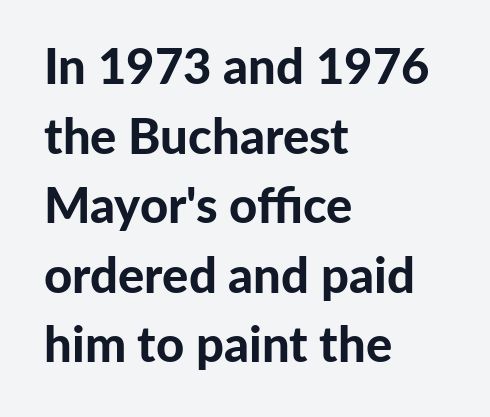
Q: Is the text bold? A: Yes.
Q: Is the text italic (slanted)? A: No, it is upright.
Q: Is the typeface a serif or a sans-serif typeface? A: Sans-serif.
Q: Is the text underlined? A: No.
Q: How is the paragraph aligned? A: Left-aligned.
Q: Is the spacing between letters normal or unusually wide? A: Normal.
Q: Is the spacing between lines tight, normal or loose? A: Normal.
Q: Width (condensed, normal, or wide)? A: Normal.
Q: Stroke contrast? A: Low.
Q: x-height? A: Medium.
Q: Monospaced? A: No.
